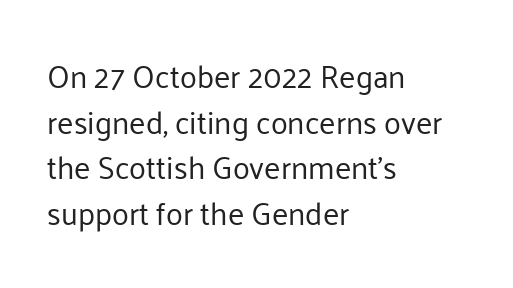
The image shows 31 px regular-weight sans-serif type, upright; set left-aligned, normal line spacing (1.47x), normal letter spacing, not underlined; low stroke contrast and a medium x-height.
